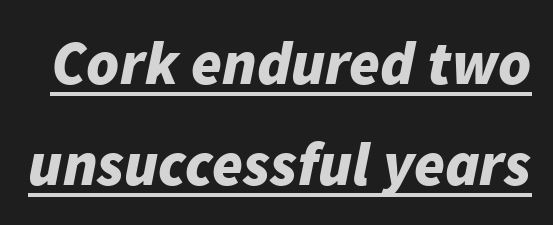
{"italic": "yes", "lean": "right", "slant_degrees": 11, "bold": "yes", "weight": "bold", "width": "normal", "stroke_contrast": "low", "x_height": "medium", "monospaced": "no", "underline": "yes", "line_spacing": "normal", "line_spacing_ratio": 1.63, "letter_spacing": "normal", "letter_spacing_em": 0.0, "glyph_px": 62}
